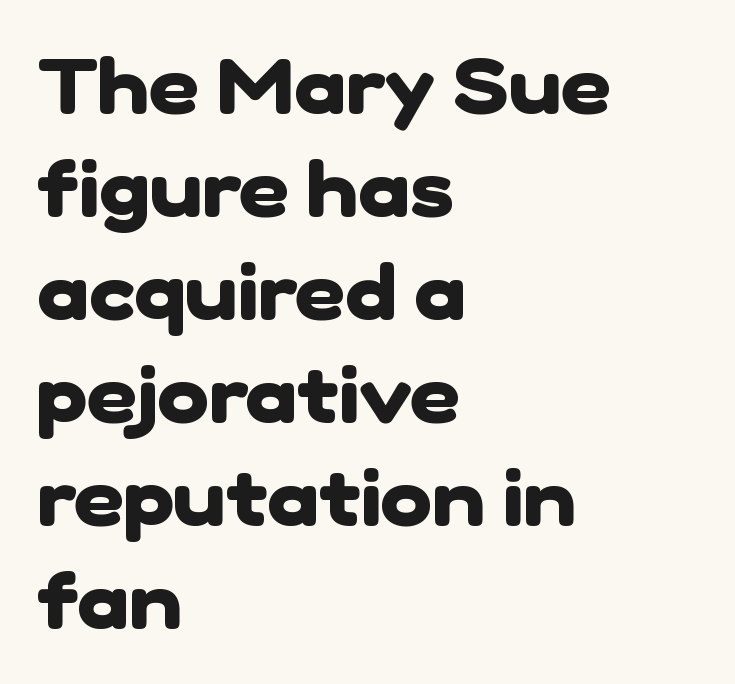
Q: Is the text bold? A: Yes.
Q: Is the typeface a serif or a sans-serif typeface? A: Sans-serif.
Q: Is the text underlined? A: No.
Q: How is the paragraph aligned? A: Left-aligned.
Q: Is the spacing between letters normal or unusually wide? A: Normal.
Q: Is the spacing between lines tight, normal or loose? A: Normal.
Q: Width (condensed, normal, or wide)? A: Normal.
Q: Stroke contrast? A: Low.
Q: x-height? A: Medium.
Q: Monospaced? A: No.
